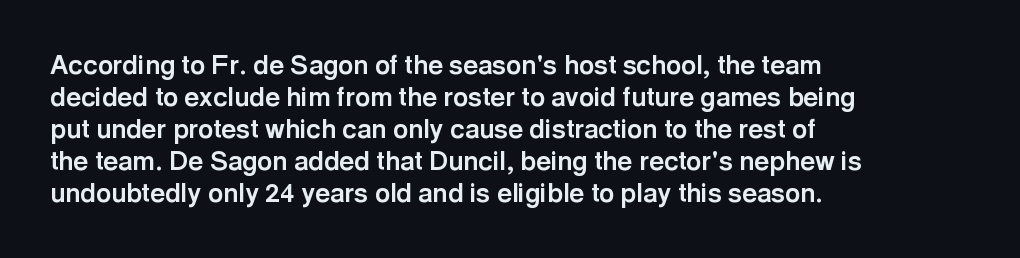
Alignment: flush left. A clean baseline with only descenders dipping below it. Vertical strokes here are truly vertical. Every letter is thick-stroked: bold, no question. A typesetter would call this zero additional tracking.
